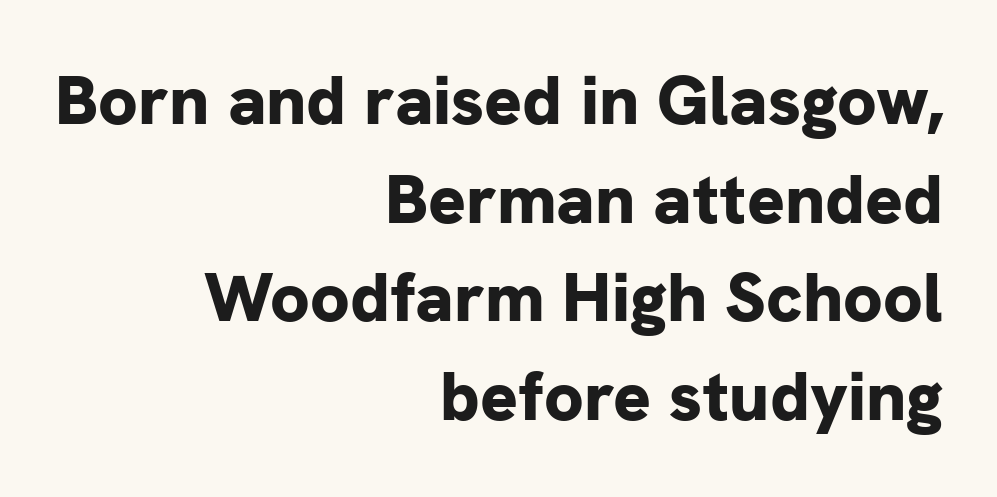
The compositor pushed each line to the right boundary. Plenty of ink on the page — the face is bold. The space directly below the letters is spotless. This sample uses plain, unmodified letter spacing. The face used here is a sans, in the tradition of grotesques and geometrics.
